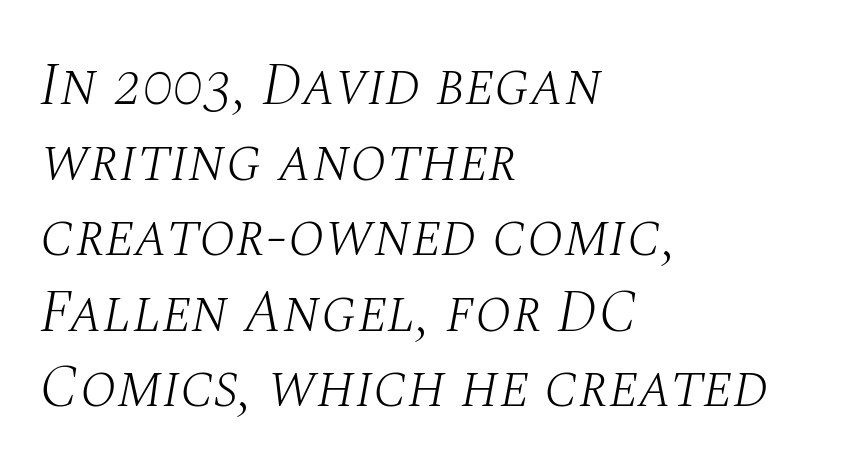
{"serif": "yes", "italic": "yes", "lean": "right", "slant_degrees": 10, "bold": "no", "weight": "light", "width": "normal", "stroke_contrast": "medium", "x_height": "large", "monospaced": "no", "underline": "no", "align": "left", "line_spacing": "normal", "line_spacing_ratio": 1.26, "letter_spacing": "normal", "letter_spacing_em": 0.0, "glyph_px": 60}
